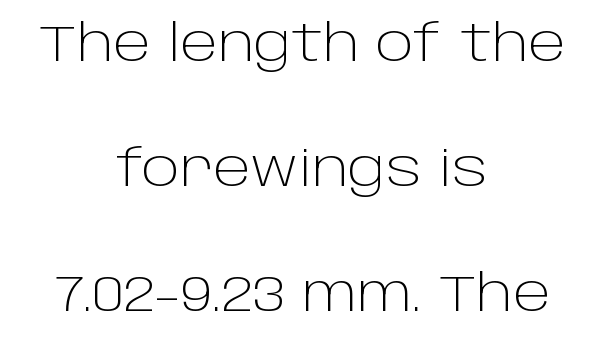
{"serif": "no", "italic": "no", "bold": "no", "weight": "light", "width": "normal", "stroke_contrast": "low", "x_height": "large", "monospaced": "no", "underline": "no", "align": "center", "line_spacing": "loose", "line_spacing_ratio": 2.45, "letter_spacing": "normal", "letter_spacing_em": 0.0, "glyph_px": 51}
